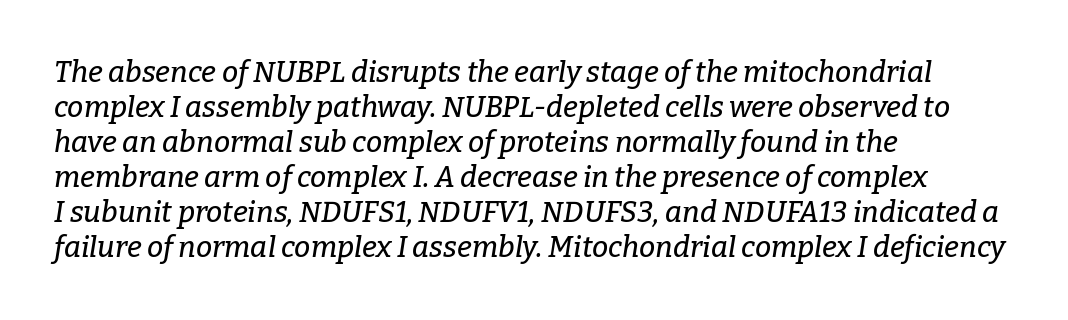
I'd call this a serif setting — the letters wear small feet. Proportional: the letters do not fall into vertical columns. Glyph-to-glyph distance matches everyday printed text. This sample is left-justified, so line endings fall wherever the words run out. These lines were composed using italics.
